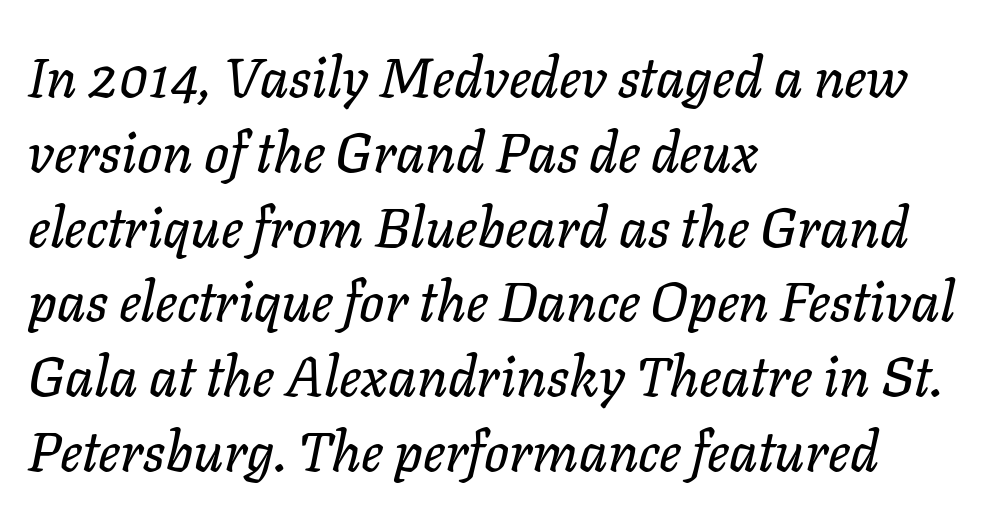
The leading is moderate, giving the passage an even texture. Italic: yes, the glyphs are oblique. Letters rest on an invisible, unmarked baseline. Note the varied advance widths — an 'i' is clearly narrower than an 'm'. Nothing unusual about the tracking: characters are spaced as the font intends. These lines are set flush left with a ragged right edge.
